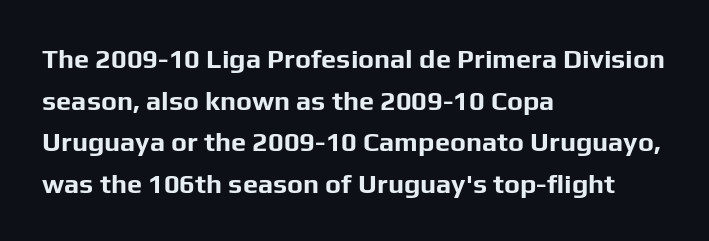
This sample keeps an unexceptional amount of space between lines. Which margin do the lines hug? The left one — the right edge is uneven. The specimen omits any rule beneath the text block's lines. Students, note that the glyphs here touch the page at normal intervals. This is heavy type, rendered in bold.
